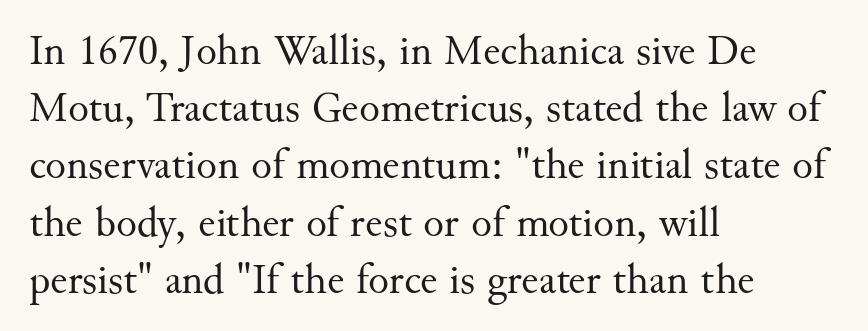
{"serif": "yes", "italic": "no", "bold": "no", "weight": "regular", "width": "normal", "stroke_contrast": "medium", "x_height": "small", "monospaced": "no", "underline": "no", "align": "left", "line_spacing": "normal", "line_spacing_ratio": 1.33, "letter_spacing": "normal", "letter_spacing_em": 0.0, "glyph_px": 43}
